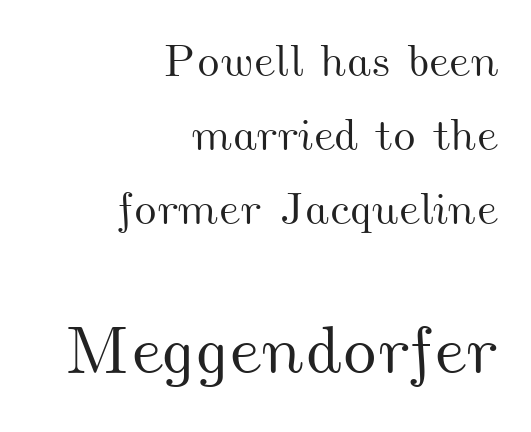
The image shows 68 px wide type; set right-aligned, normal line spacing (1.64x), normal letter spacing, not underlined; the second (bottom) block is 1.51x larger; medium stroke contrast and a small x-height.
